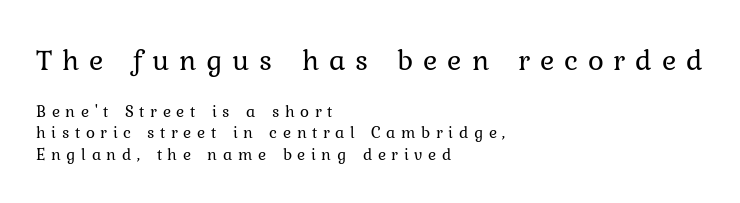
{"italic": "no", "bold": "no", "weight": "regular", "width": "normal", "stroke_contrast": "low", "x_height": "medium", "monospaced": "no", "underline": "no", "align": "left", "line_spacing": "normal", "line_spacing_ratio": 1.26, "letter_spacing": "wide", "letter_spacing_em": 0.33, "larger_block": "first", "size_ratio": 1.76, "glyph_px": 30}
